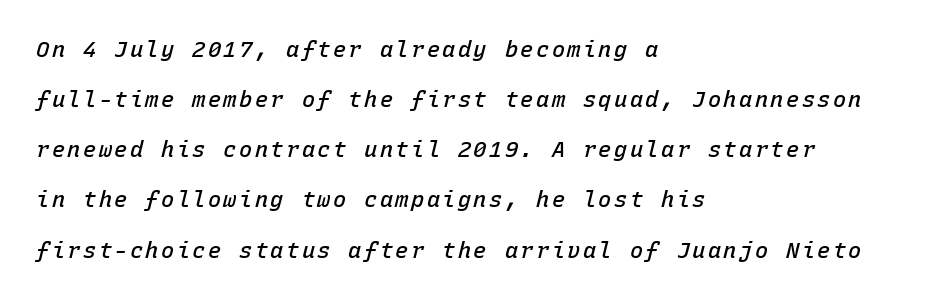
Students, observe: this is what heavily led, spacious text looks like. On the weight axis this lands at semibold, roughly 600. Rule under the text: the space is simply empty. This rendering uses left alignment, leaving the right contour irregular. Italic? Definitely — the glyphs are oblique.
